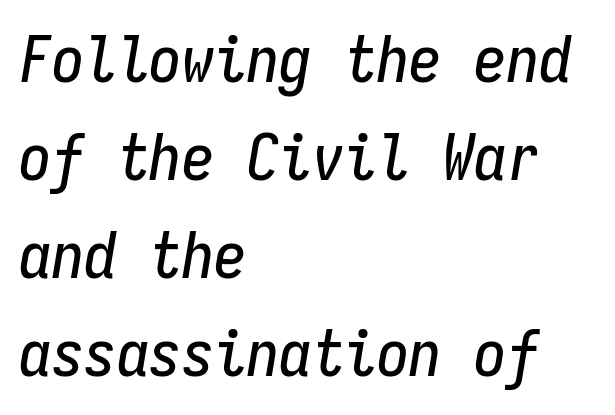
The image shows 65 px condensed type, italic (leaning right), monospaced; set left-aligned, normal line spacing (1.51x), normal letter spacing, not underlined; low stroke contrast and a medium x-height.
